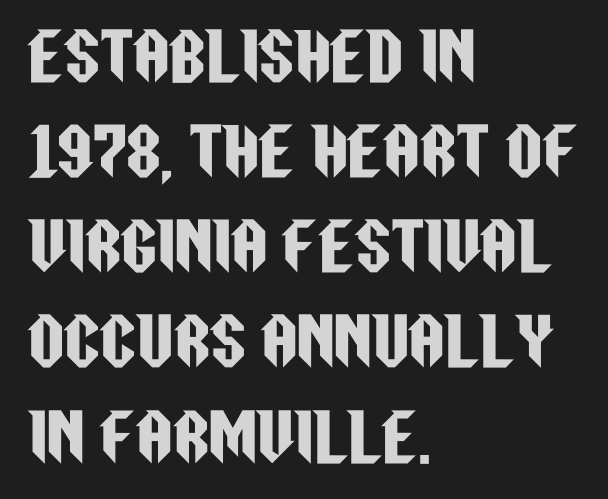
Italic: no, the glyphs are upright roman. Compared with typical body copy, the letter spacing here is the same. Normally led — the rows are evenly, conventionally spaced. Think of a printed novel: that variable character pitch is what you see here. To sum up the face: it is a sans, with no serifs.
